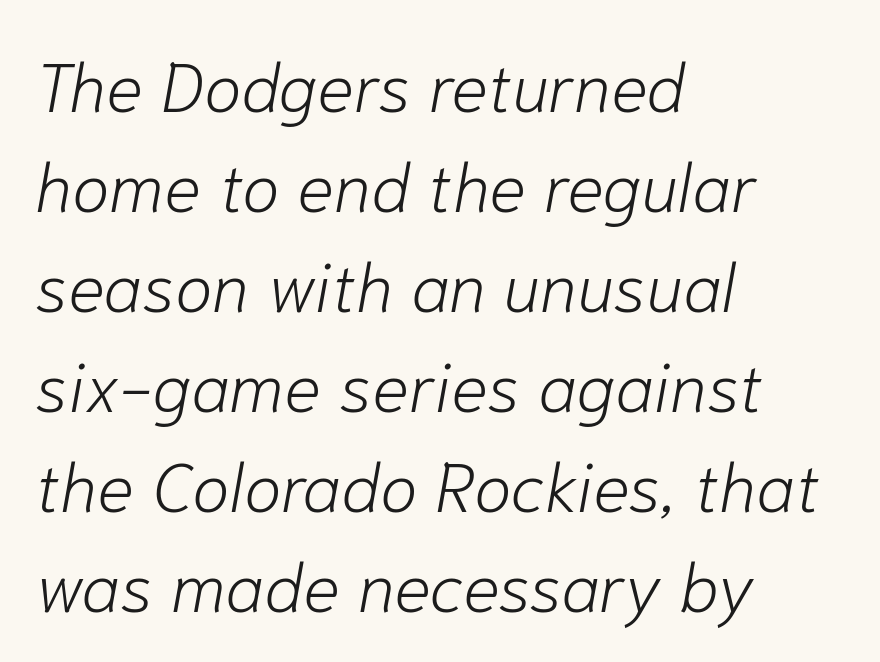
The image shows 69 px light type, italic (leaning right); set left-aligned, normal line spacing (1.45x), normal letter spacing, not underlined; low stroke contrast and a medium x-height.
